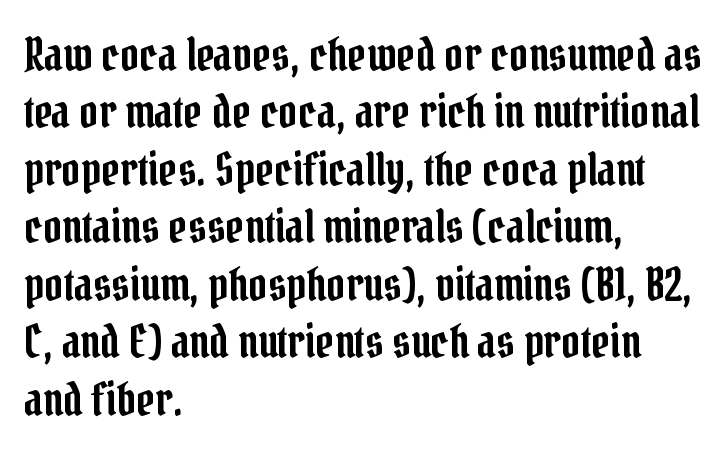
{"serif": "yes", "italic": "no", "width": "condensed", "stroke_contrast": "low", "x_height": "medium", "monospaced": "no", "underline": "no", "align": "left", "line_spacing": "normal", "line_spacing_ratio": 1.25, "letter_spacing": "normal", "letter_spacing_em": 0.0, "glyph_px": 46}
